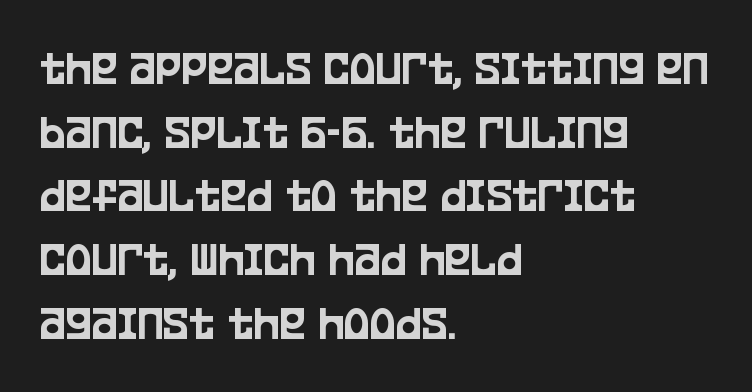
Q: Is the text italic (slanted)? A: No, it is upright.
Q: Is the typeface a serif or a sans-serif typeface? A: Sans-serif.
Q: Is the text underlined? A: No.
Q: How is the paragraph aligned? A: Left-aligned.
Q: Is the spacing between letters normal or unusually wide? A: Normal.
Q: Is the spacing between lines tight, normal or loose? A: Normal.
Q: Width (condensed, normal, or wide)? A: Condensed.
Q: Stroke contrast? A: Low.
Q: x-height? A: Large.
Q: Monospaced? A: No.
